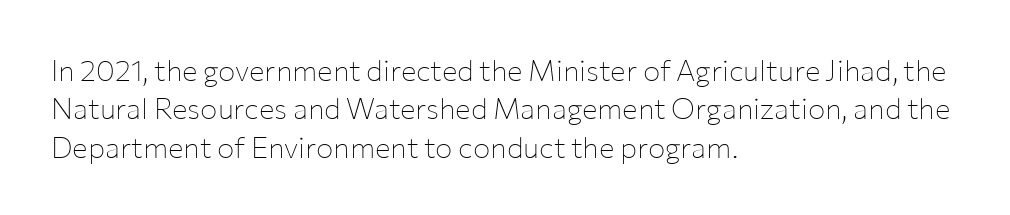
The compositor pushed each line to the left boundary. The type sits square on the baseline with zero lean. Looks like regular typesetting: each glyph gets only the width it needs. Type style note: lacks serifs. The foot of each line stays bare and open.
